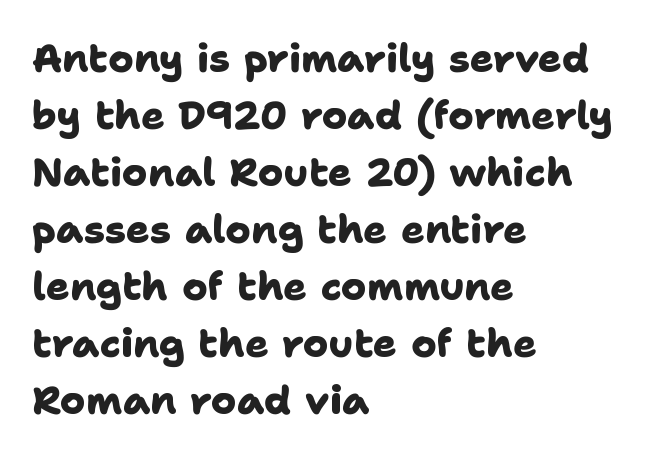
{"serif": "no", "bold": "yes", "weight": "heavy", "width": "normal", "stroke_contrast": "low", "x_height": "medium", "monospaced": "no", "underline": "no", "align": "left", "line_spacing": "normal", "line_spacing_ratio": 1.46, "letter_spacing": "normal", "letter_spacing_em": 0.0, "glyph_px": 39}
